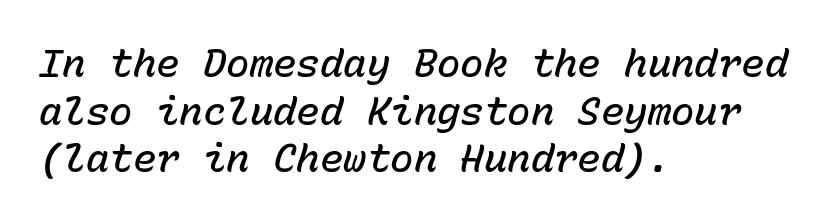
The foot of each line stays bare and open. Line starts are locked; line ends wander. Compared with typical body copy, the letter spacing here is the same. The whole block is typeset with a tilt. You could count columns in this text — the font is strictly monospaced.
